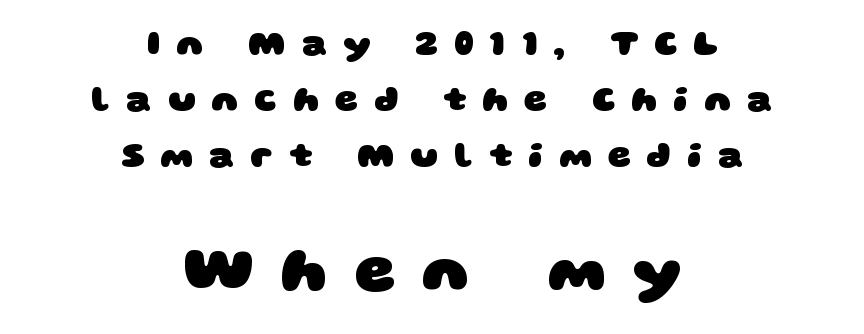
Q: Is the text bold? A: Yes.
Q: Is the typeface a serif or a sans-serif typeface? A: Sans-serif.
Q: Is the text underlined? A: No.
Q: How is the paragraph aligned? A: Centered.
Q: Is the spacing between letters normal or unusually wide? A: Unusually wide.
Q: Is the spacing between lines tight, normal or loose? A: Normal.
Q: Which block of text is set in a larger size, the first (top) or the second (bottom)? A: The second (bottom) one.
Q: Width (condensed, normal, or wide)? A: Wide.
Q: Stroke contrast? A: Low.
Q: x-height? A: Large.
Q: Monospaced? A: No.
